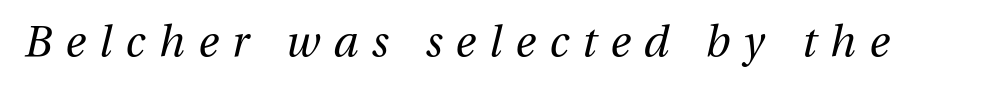
The string is rendered with underlining switched off. The axis of the letterforms is tilted away from vertical. Letter spacing: wide. The face used here is proportionally spaced, like ordinary book or web type.
